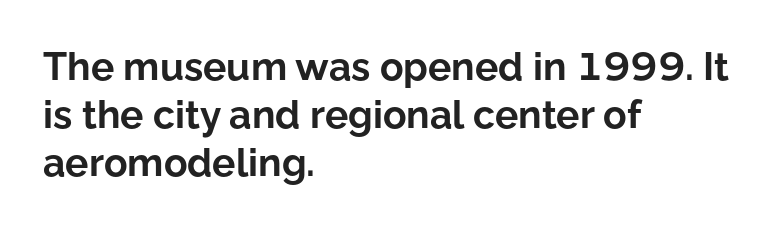
The image shows 39 px bold sans-serif type, upright; set left-aligned, line spacing 1.23x, normal letter spacing, not underlined; low stroke contrast and a medium x-height.
